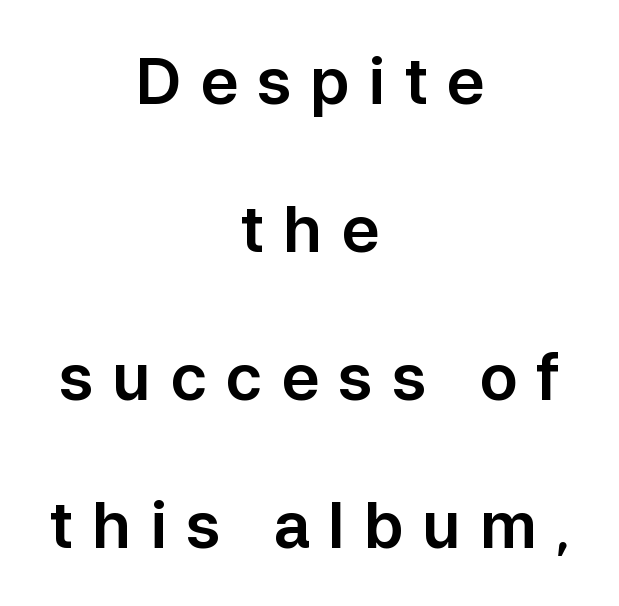
Q: Is the text italic (slanted)? A: No, it is upright.
Q: Is the typeface a serif or a sans-serif typeface? A: Sans-serif.
Q: Is the text underlined? A: No.
Q: How is the paragraph aligned? A: Centered.
Q: Is the spacing between letters normal or unusually wide? A: Unusually wide.
Q: Is the spacing between lines tight, normal or loose? A: Loose.
Q: Width (condensed, normal, or wide)? A: Normal.
Q: Stroke contrast? A: Low.
Q: x-height? A: Medium.
Q: Monospaced? A: No.
